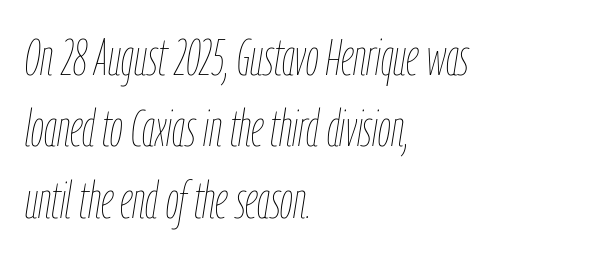
Q: Is the text bold? A: No.
Q: Is the text italic (slanted)? A: Yes, it leans right by about 9 degrees.
Q: Is the text underlined? A: No.
Q: How is the paragraph aligned? A: Left-aligned.
Q: Is the spacing between letters normal or unusually wide? A: Normal.
Q: Is the spacing between lines tight, normal or loose? A: Normal.
Q: Width (condensed, normal, or wide)? A: Condensed.
Q: Stroke contrast? A: Low.
Q: x-height? A: Medium.
Q: Monospaced? A: No.
